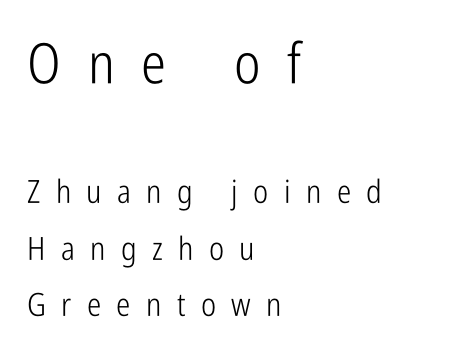
The image shows 56 px light, condensed sans-serif type, upright; set left-aligned, line spacing 1.76x, unusually wide letter spacing (+0.48 em), not underlined; the first (top) block is 1.75x larger; low stroke contrast and a medium x-height.
